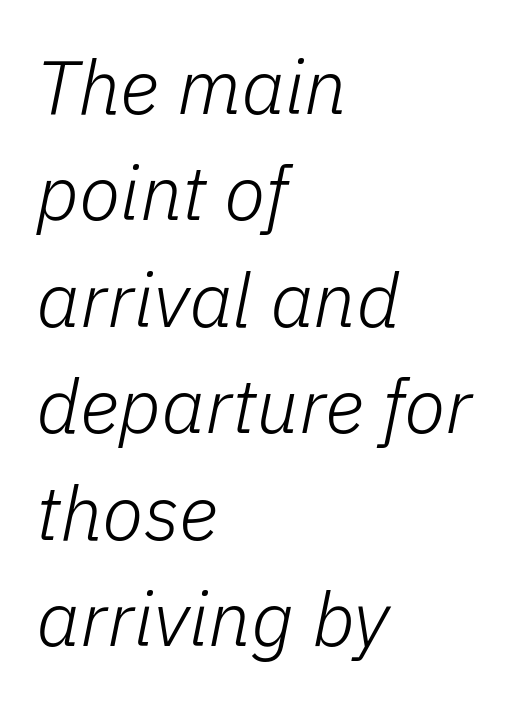
Q: Is the text bold? A: No.
Q: Is the text italic (slanted)? A: Yes, it leans right by about 11 degrees.
Q: Is the text underlined? A: No.
Q: How is the paragraph aligned? A: Left-aligned.
Q: Is the spacing between letters normal or unusually wide? A: Normal.
Q: Is the spacing between lines tight, normal or loose? A: Normal.
Q: Width (condensed, normal, or wide)? A: Normal.
Q: Stroke contrast? A: Low.
Q: x-height? A: Medium.
Q: Monospaced? A: No.
